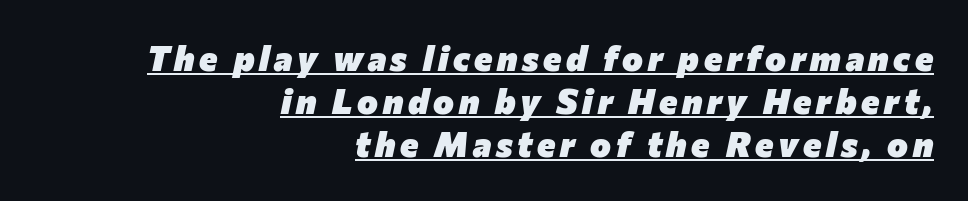
Q: Is the text bold? A: Yes.
Q: Is the text italic (slanted)? A: Yes, it leans right by about 12 degrees.
Q: Is the text underlined? A: Yes.
Q: How is the paragraph aligned? A: Right-aligned.
Q: Width (condensed, normal, or wide)? A: Normal.
Q: Stroke contrast? A: Low.
Q: x-height? A: Medium.
Q: Monospaced? A: No.
